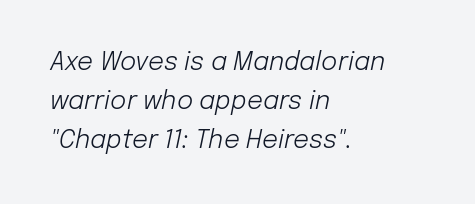
The image shows 25 px text type, italic (leaning right); set left-aligned, normal line spacing (1.56x), normal letter spacing, not underlined.
